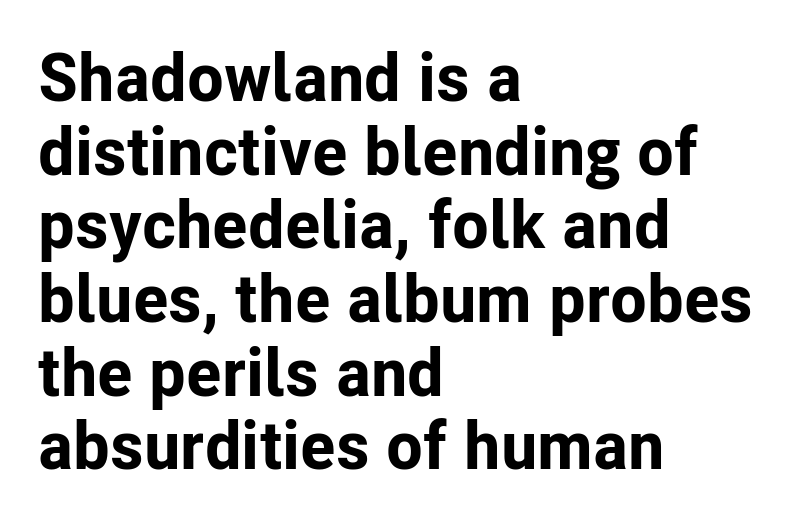
{"serif": "no", "italic": "no", "bold": "yes", "weight": "bold", "width": "normal", "stroke_contrast": "low", "x_height": "medium", "monospaced": "no", "underline": "no", "align": "left", "line_spacing": "tight", "line_spacing_ratio": 1.1, "letter_spacing": "normal", "letter_spacing_em": 0.0, "glyph_px": 67}
